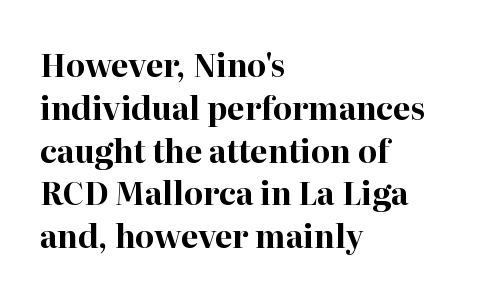
These words are printed bold, with thick strokes throughout. Unlike a clean sans, this face finishes its strokes with serifs. The lettering holds an erect, upright posture throughout. Descenders are the only things crossing below the line.
